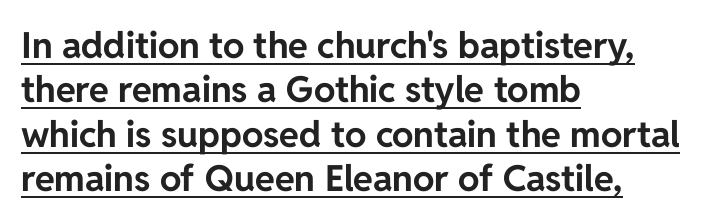
This sample uses plain, unmodified letter spacing. Varying glyph widths throughout — classic text-font behaviour. Grotesque or geometric, the face here clearly has no serifs. The face used here has the dense, thick strokes of a bold. Left-aligned paragraph, ragged on the right. Caption: lettering with a line underneath.
